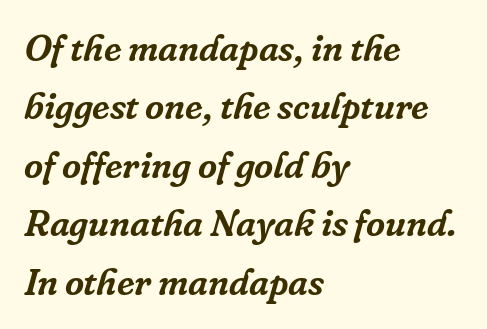
The strip under each line holds only bare page. The rows are spaced the way most documents space them. The gaps between neighbouring characters are ordinary and unremarkable. The face used here is proportionally spaced, like ordinary book or web type. Type style note: has serifs. Would a proofreader flag this as italicized? Yes.
